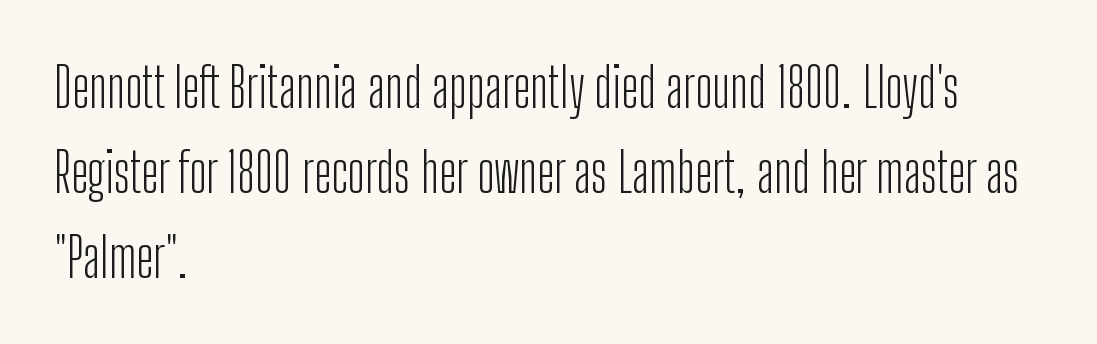
Q: Is the text bold? A: No.
Q: Is the text italic (slanted)? A: No, it is upright.
Q: Is the typeface a serif or a sans-serif typeface? A: Sans-serif.
Q: Is the text underlined? A: No.
Q: How is the paragraph aligned? A: Left-aligned.
Q: Is the spacing between letters normal or unusually wide? A: Normal.
Q: Is the spacing between lines tight, normal or loose? A: Normal.
Q: Width (condensed, normal, or wide)? A: Condensed.
Q: Stroke contrast? A: Low.
Q: x-height? A: Medium.
Q: Monospaced? A: No.
